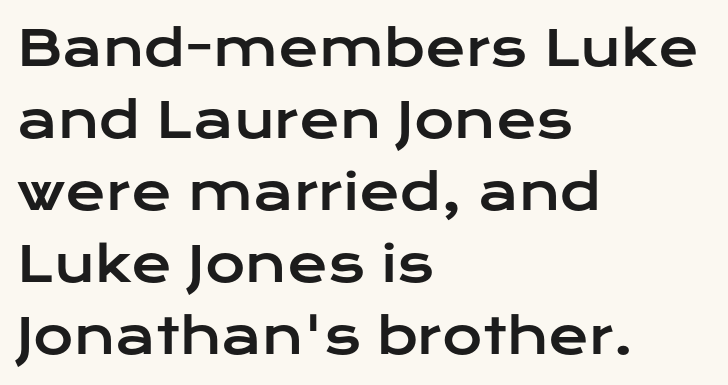
{"serif": "no", "italic": "no", "width": "wide", "stroke_contrast": "low", "x_height": "medium", "monospaced": "no", "underline": "no", "align": "left", "line_spacing": "normal", "line_spacing_ratio": 1.47, "letter_spacing": "normal", "letter_spacing_em": 0.0, "glyph_px": 49}
